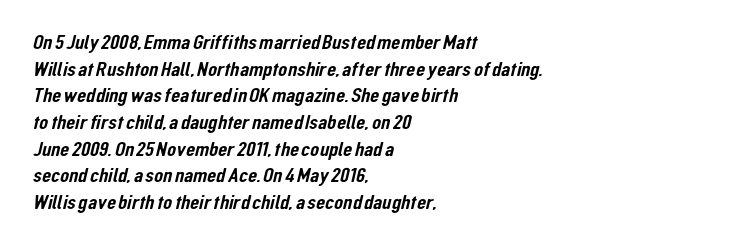
This rendering features lettering with no underline. What's the leading like? Ordinary, nothing unusual. Here the glyphs are tracked normally, forming tight word shapes. Line starts are locked; line ends wander.
